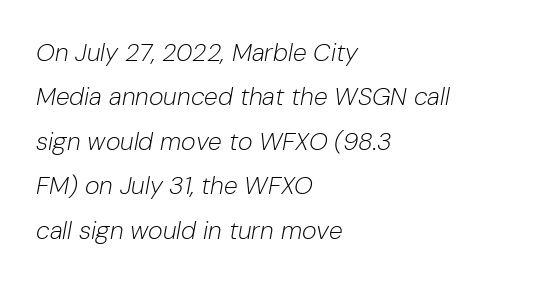
The image shows 25 px text type, italic (leaning right); set left-aligned, line spacing 1.78x, normal letter spacing, not underlined.
